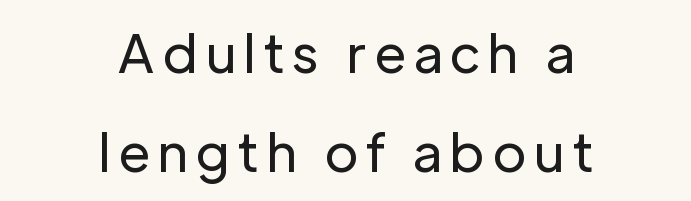
Q: Is the text bold? A: No.
Q: Is the text italic (slanted)? A: No, it is upright.
Q: Is the typeface a serif or a sans-serif typeface? A: Sans-serif.
Q: Is the text underlined? A: No.
Q: How is the paragraph aligned? A: Centered.
Q: Is the spacing between lines tight, normal or loose? A: Loose.
Q: Width (condensed, normal, or wide)? A: Normal.
Q: Stroke contrast? A: Low.
Q: x-height? A: Medium.
Q: Monospaced? A: No.
